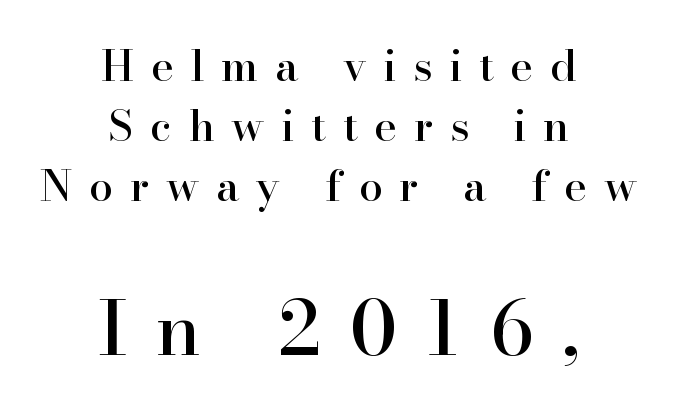
Q: Is the text italic (slanted)? A: No, it is upright.
Q: Is the typeface a serif or a sans-serif typeface? A: Serif.
Q: Is the text underlined? A: No.
Q: How is the paragraph aligned? A: Centered.
Q: Is the spacing between letters normal or unusually wide? A: Unusually wide.
Q: Is the spacing between lines tight, normal or loose? A: Normal.
Q: Which block of text is set in a larger size, the first (top) or the second (bottom)? A: The second (bottom) one.
Q: Width (condensed, normal, or wide)? A: Normal.
Q: Stroke contrast? A: High.
Q: x-height? A: Small.
Q: Monospaced? A: No.
